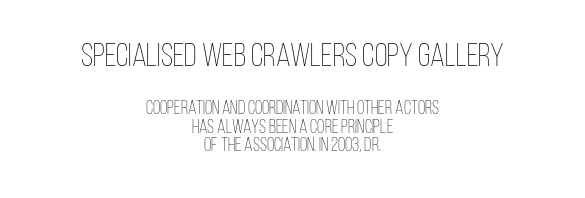
Q: Is the text bold? A: No.
Q: Is the text italic (slanted)? A: No, it is upright.
Q: Is the text underlined? A: No.
Q: How is the paragraph aligned? A: Centered.
Q: Is the spacing between letters normal or unusually wide? A: Normal.
Q: Is the spacing between lines tight, normal or loose? A: Tight.
Q: Which block of text is set in a larger size, the first (top) or the second (bottom)? A: The first (top) one.
Q: Width (condensed, normal, or wide)? A: Condensed.
Q: Stroke contrast? A: Low.
Q: x-height? A: Large.
Q: Monospaced? A: No.
